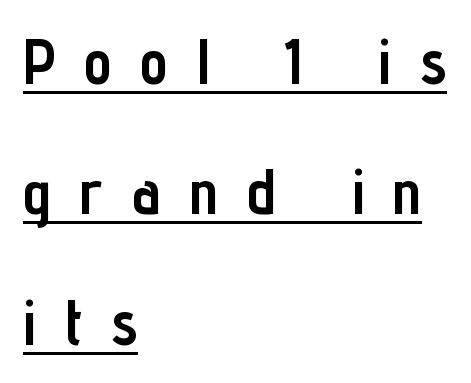
{"serif": "no", "italic": "no", "bold": "yes", "weight": "semibold", "width": "condensed", "stroke_contrast": "low", "x_height": "medium", "monospaced": "no", "underline": "yes", "align": "left", "line_spacing": "loose", "line_spacing_ratio": 2.07, "letter_spacing": "wide", "letter_spacing_em": 0.46, "glyph_px": 63}
